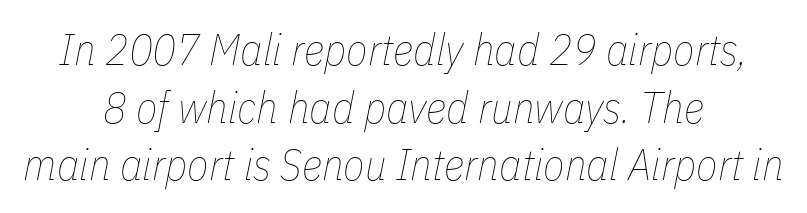
A bare baseline throughout the passage. Slanted lettering throughout. One-word summary of the alignment: center. The weight tops out at a normal text grade. Each letter keeps its own natural width here, so spacing adapts to shape.
